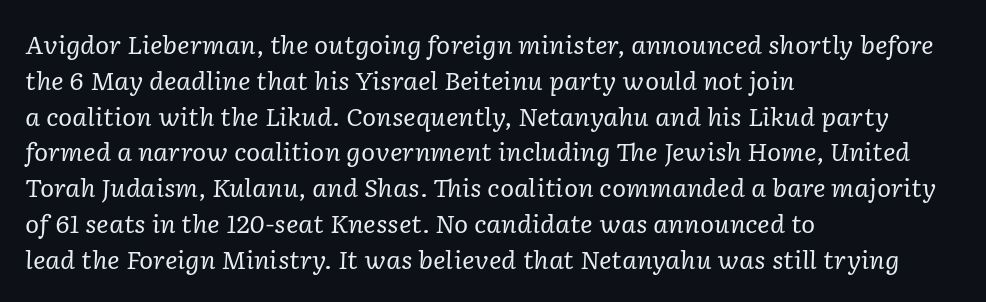
Reading down the block, your eye returns to a fixed left position each line. Tracking value appears to be zero — textbook default spacing. The face used here has a pronounced slope to its letters. Summary of weight: not heavy and not bold.
